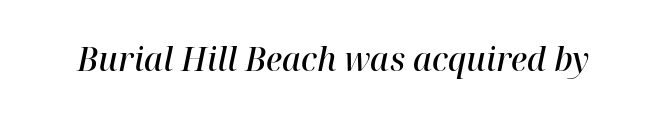
Q: Is the text bold? A: Semi-bold.
Q: Is the text italic (slanted)? A: Yes, it leans right by about 12 degrees.
Q: Is the typeface a serif or a sans-serif typeface? A: Serif.
Q: Is the text underlined? A: No.
Q: Is the spacing between letters normal or unusually wide? A: Normal.
Q: Width (condensed, normal, or wide)? A: Normal.
Q: Stroke contrast? A: High.
Q: x-height? A: Medium.
Q: Monospaced? A: No.
